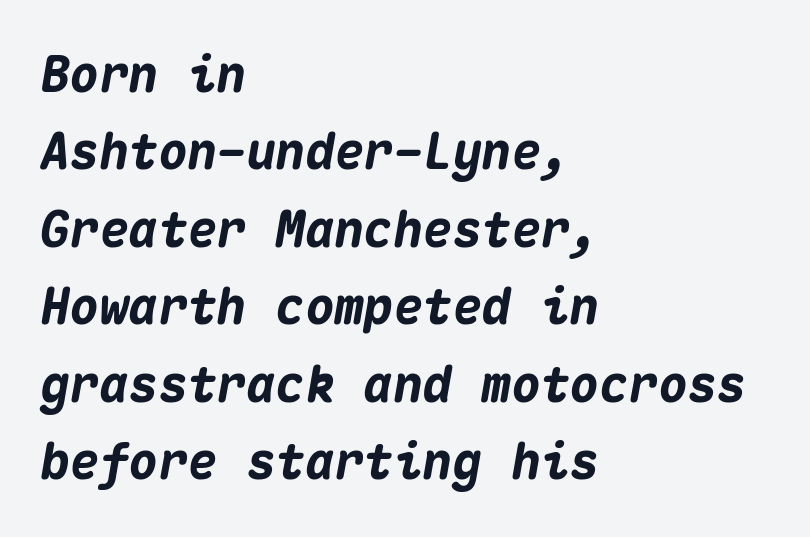
Heavy, bold letterforms. Honestly, there is no underline to notice here at all. Line beginnings align vertically; line endings do not. Style check: oblique. Looks like terminal output: every glyph gets an equal slot.
